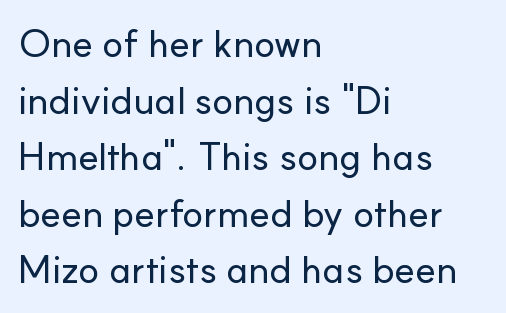
{"serif": "no", "italic": "no", "width": "normal", "stroke_contrast": "low", "x_height": "small", "monospaced": "no", "underline": "no", "align": "left", "line_spacing": "normal", "line_spacing_ratio": 1.45, "letter_spacing": "normal", "letter_spacing_em": 0.0, "glyph_px": 39}
